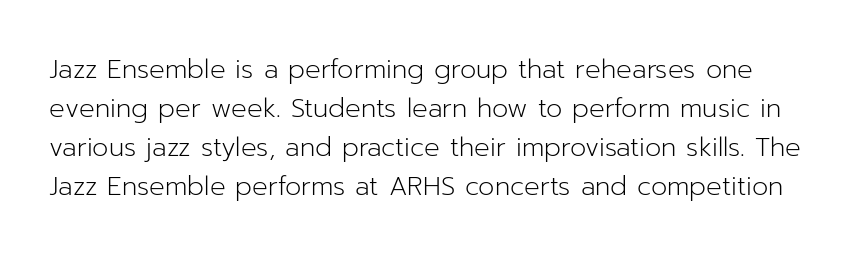
Q: Is the text bold? A: No.
Q: Is the text italic (slanted)? A: No, it is upright.
Q: Is the text underlined? A: No.
Q: Is the spacing between letters normal or unusually wide? A: Normal.
Q: Is the spacing between lines tight, normal or loose? A: Normal.
